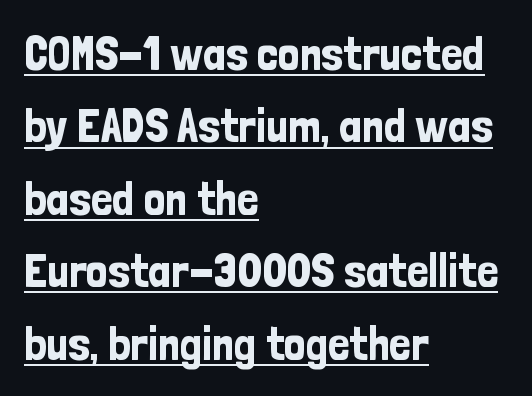
{"serif": "no", "italic": "no", "width": "condensed", "stroke_contrast": "low", "x_height": "medium", "monospaced": "no", "underline": "yes", "align": "left", "line_spacing": "normal", "line_spacing_ratio": 1.51, "letter_spacing": "normal", "letter_spacing_em": 0.0, "glyph_px": 48}
